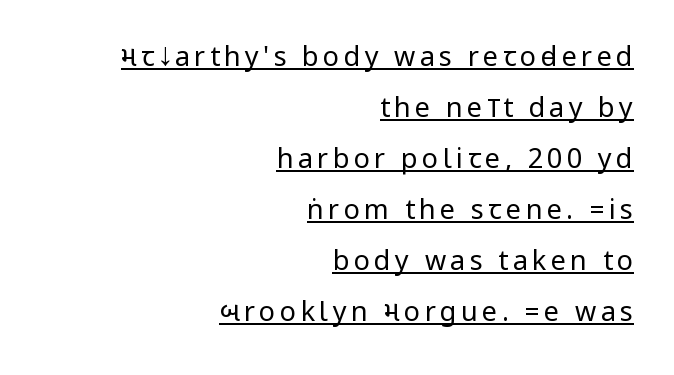
Q: Is the text bold? A: No.
Q: Is the text italic (slanted)? A: No, it is upright.
Q: Is the text underlined? A: Yes.
Q: How is the paragraph aligned? A: Right-aligned.
